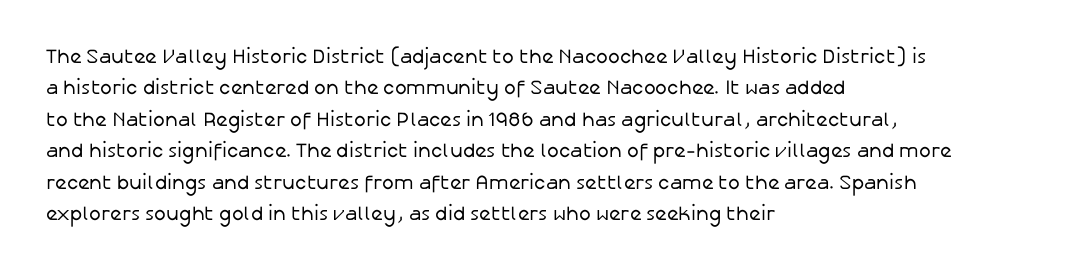
{"italic": "no", "bold": "no", "underline": "no", "align": "left", "line_spacing": "normal", "line_spacing_ratio": 1.57, "letter_spacing": "normal", "letter_spacing_em": 0.0, "glyph_px": 20}
